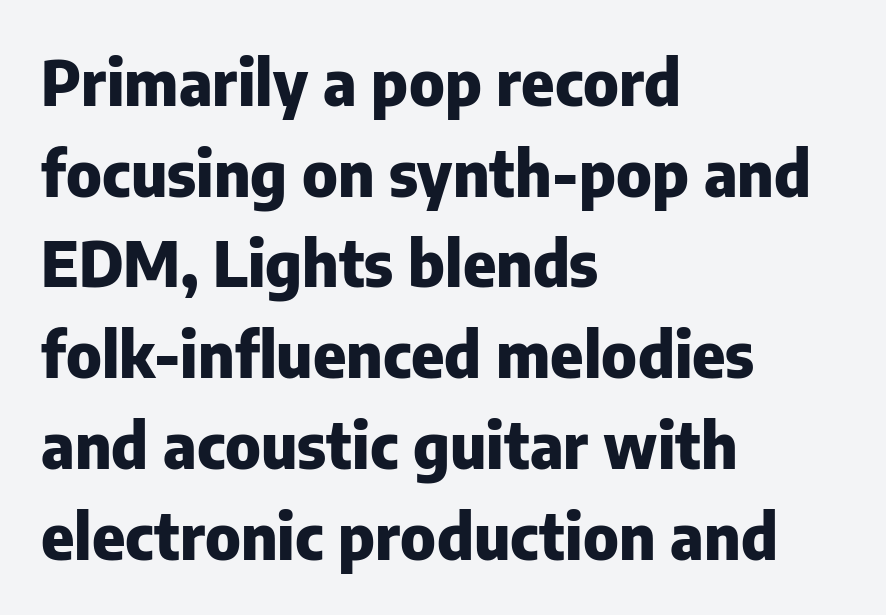
Q: Is the text bold? A: Yes.
Q: Is the text italic (slanted)? A: No, it is upright.
Q: Is the typeface a serif or a sans-serif typeface? A: Sans-serif.
Q: Is the text underlined? A: No.
Q: How is the paragraph aligned? A: Left-aligned.
Q: Is the spacing between letters normal or unusually wide? A: Normal.
Q: Is the spacing between lines tight, normal or loose? A: Normal.
Q: Width (condensed, normal, or wide)? A: Normal.
Q: Stroke contrast? A: Low.
Q: x-height? A: Medium.
Q: Monospaced? A: No.
